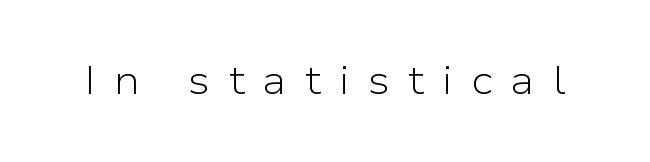
The image shows 40 px light sans-serif type, upright; set unusually wide letter spacing (+0.46 em), not underlined; low stroke contrast and a medium x-height.
